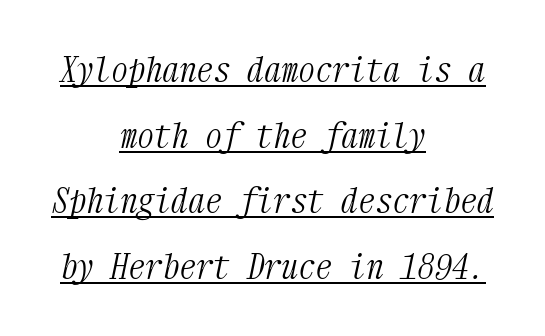
Q: Is the text bold? A: No.
Q: Is the text italic (slanted)? A: Yes, it leans right by about 12 degrees.
Q: Is the typeface a serif or a sans-serif typeface? A: Serif.
Q: Is the text underlined? A: Yes.
Q: How is the paragraph aligned? A: Centered.
Q: Is the spacing between letters normal or unusually wide? A: Normal.
Q: Is the spacing between lines tight, normal or loose? A: Loose.
Q: Width (condensed, normal, or wide)? A: Condensed.
Q: Stroke contrast? A: Medium.
Q: x-height? A: Medium.
Q: Monospaced? A: Yes.
